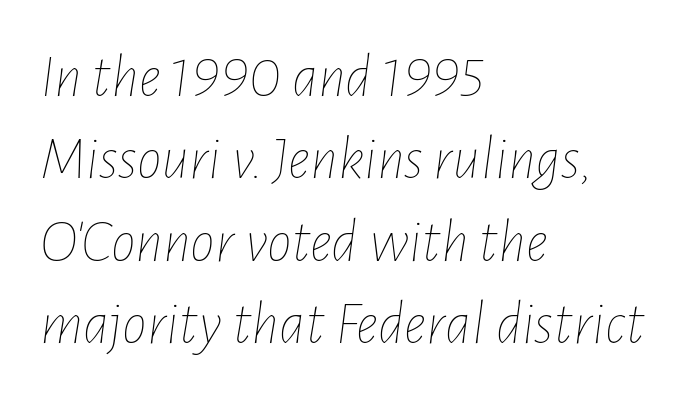
Q: Is the text bold? A: No.
Q: Is the text italic (slanted)? A: Yes, it leans right by about 7 degrees.
Q: Is the text underlined? A: No.
Q: How is the paragraph aligned? A: Left-aligned.
Q: Is the spacing between letters normal or unusually wide? A: Normal.
Q: Is the spacing between lines tight, normal or loose? A: Normal.
Q: Width (condensed, normal, or wide)? A: Condensed.
Q: Stroke contrast? A: Low.
Q: x-height? A: Medium.
Q: Monospaced? A: No.
